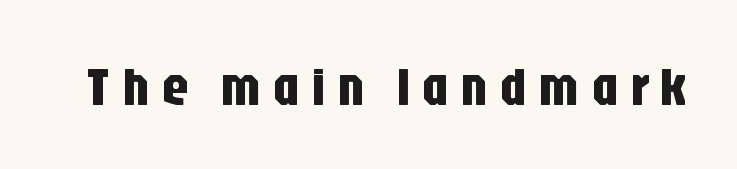
Q: Is the text italic (slanted)? A: No, it is upright.
Q: Is the typeface a serif or a sans-serif typeface? A: Sans-serif.
Q: Is the text underlined? A: No.
Q: Is the spacing between letters normal or unusually wide? A: Unusually wide.
Q: Width (condensed, normal, or wide)? A: Condensed.
Q: Stroke contrast? A: Low.
Q: x-height? A: Large.
Q: Monospaced? A: No.
